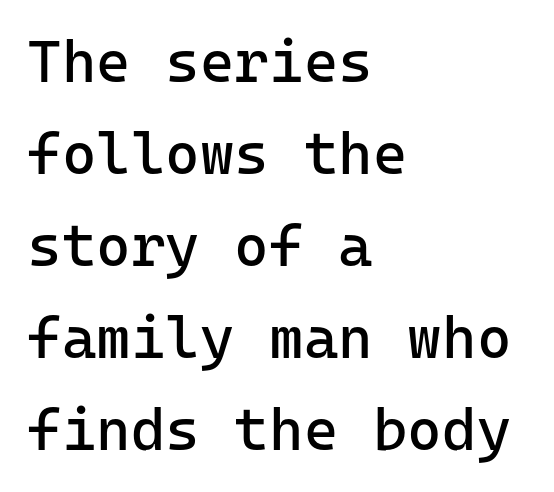
{"serif": "no", "italic": "no", "bold": "no", "weight": "regular", "width": "normal", "stroke_contrast": "low", "x_height": "medium", "underline": "no", "align": "left", "line_spacing": "normal", "line_spacing_ratio": 1.56, "letter_spacing": "normal", "letter_spacing_em": 0.0, "glyph_px": 59}
